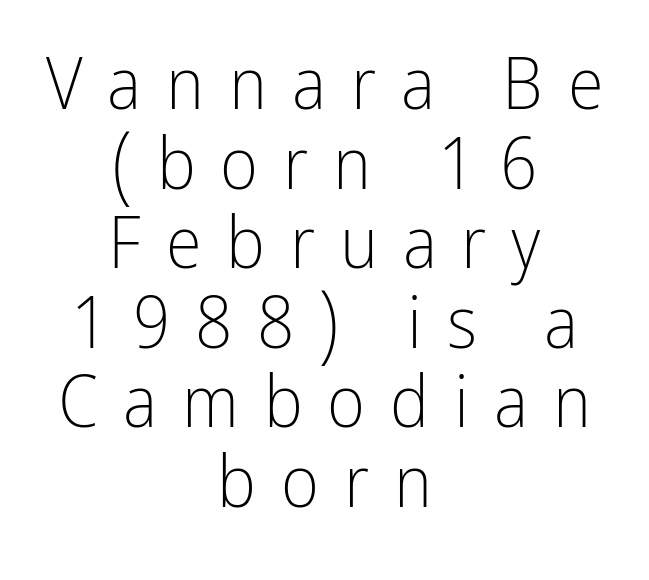
{"serif": "no", "italic": "no", "bold": "no", "weight": "light", "width": "condensed", "stroke_contrast": "low", "x_height": "medium", "monospaced": "no", "underline": "no", "align": "center", "line_spacing": "tight", "line_spacing_ratio": 1.09, "letter_spacing": "wide", "letter_spacing_em": 0.34, "glyph_px": 73}
